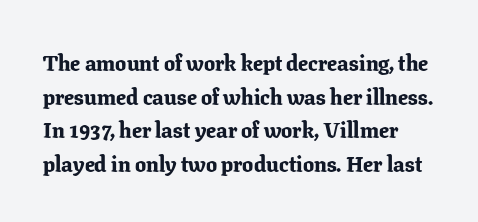
The image shows 22 px bold type, upright; set normal line spacing (1.53x), normal letter spacing, not underlined.
